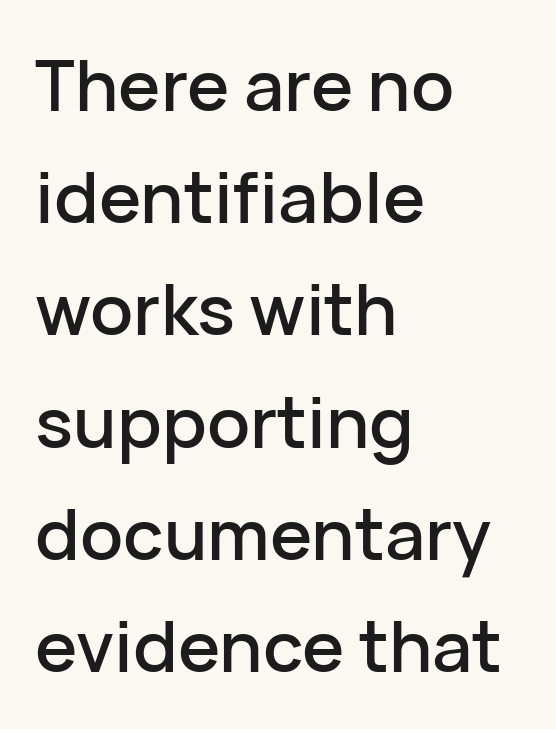
{"serif": "no", "italic": "no", "width": "normal", "stroke_contrast": "low", "x_height": "medium", "monospaced": "no", "underline": "no", "align": "left", "line_spacing": "normal", "line_spacing_ratio": 1.58, "letter_spacing": "normal", "letter_spacing_em": 0.0, "glyph_px": 71}
